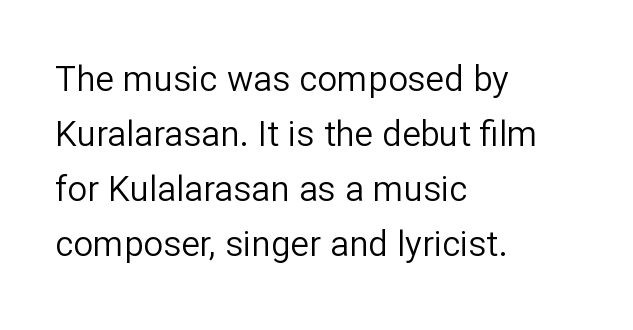
The image shows 35 px regular-weight sans-serif type, upright; set left-aligned, normal line spacing (1.57x), normal letter spacing, not underlined; low stroke contrast and a medium x-height.
